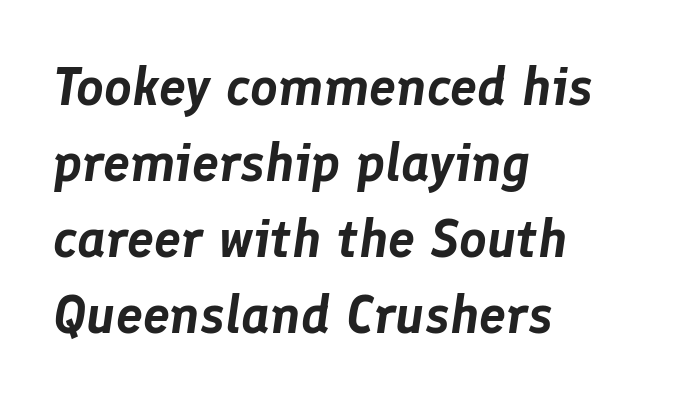
Q: Is the text italic (slanted)? A: Yes, it leans right by about 8 degrees.
Q: Is the text underlined? A: No.
Q: How is the paragraph aligned? A: Left-aligned.
Q: Is the spacing between letters normal or unusually wide? A: Normal.
Q: Is the spacing between lines tight, normal or loose? A: Normal.
Q: Width (condensed, normal, or wide)? A: Normal.
Q: Stroke contrast? A: Low.
Q: x-height? A: Medium.
Q: Monospaced? A: No.
